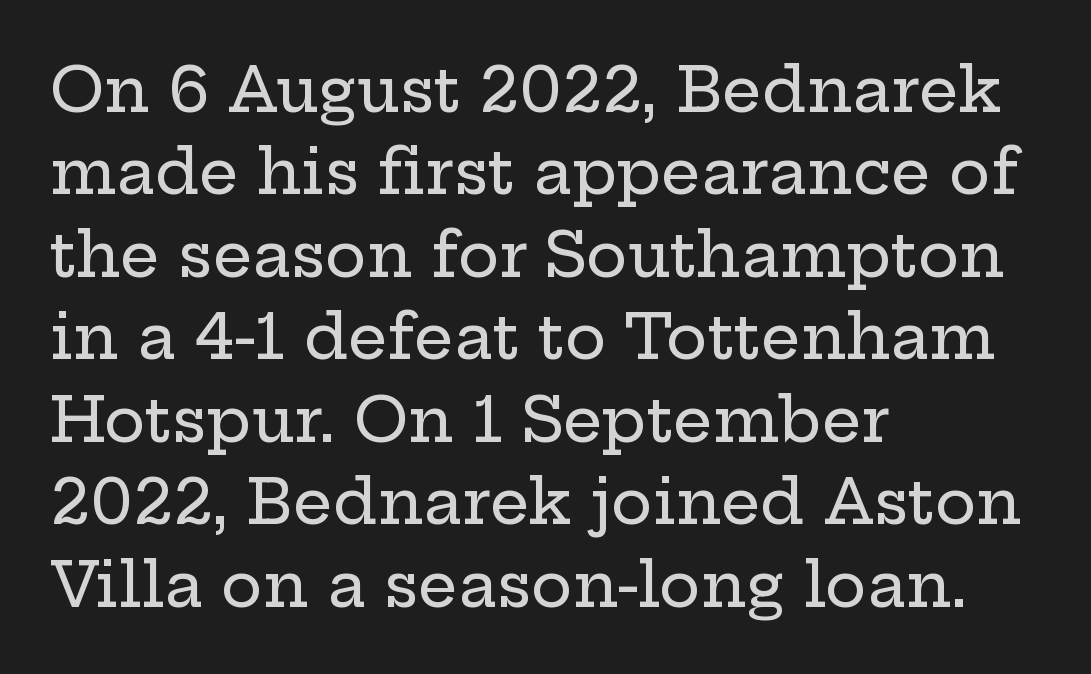
{"serif": "yes", "italic": "no", "width": "wide", "stroke_contrast": "low", "x_height": "medium", "monospaced": "no", "underline": "no", "align": "left", "line_spacing": "normal", "line_spacing_ratio": 1.33, "letter_spacing": "normal", "letter_spacing_em": 0.0, "glyph_px": 62}
